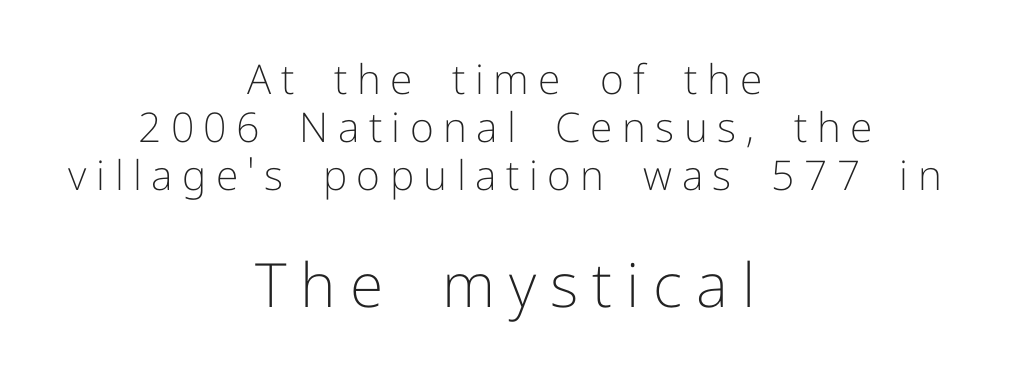
A typesetter would mark this as roman, not italic. Each letter's strokes conclude bluntly, with no projecting serifs. This sample has the flowing, uneven cadence of proportional lettering. Weight class: somewhere from thin through regular. Tracking value appears strongly positive — letters spread wide. Quick note: underline off.
